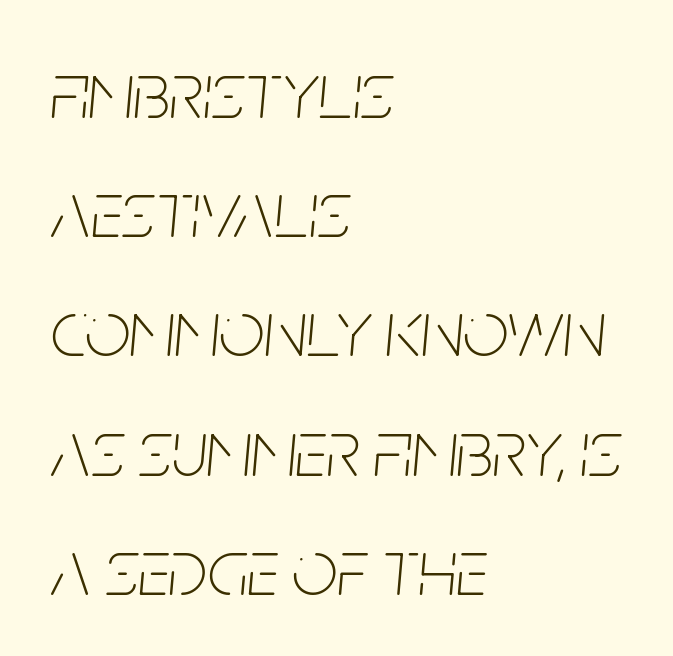
Caption: standard tracking, unaltered. The lines sit at an ordinary, default distance from one another. The whole block is typeset with a tilt. The letterforms sit at book weight or below. This rendering uses left alignment, leaving the right contour irregular.
